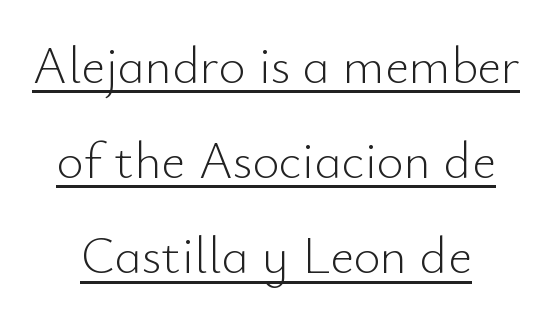
{"serif": "no", "italic": "no", "bold": "no", "weight": "light", "width": "normal", "stroke_contrast": "low", "x_height": "small", "monospaced": "no", "underline": "yes", "align": "center", "line_spacing_ratio": 1.83, "letter_spacing": "normal", "letter_spacing_em": 0.0, "glyph_px": 52}
